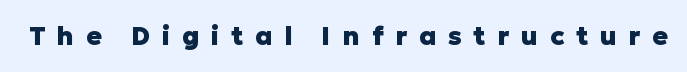
Q: Is the text bold? A: Yes.
Q: Is the text italic (slanted)? A: No, it is upright.
Q: Is the text underlined? A: No.
Q: Is the spacing between letters normal or unusually wide? A: Unusually wide.
